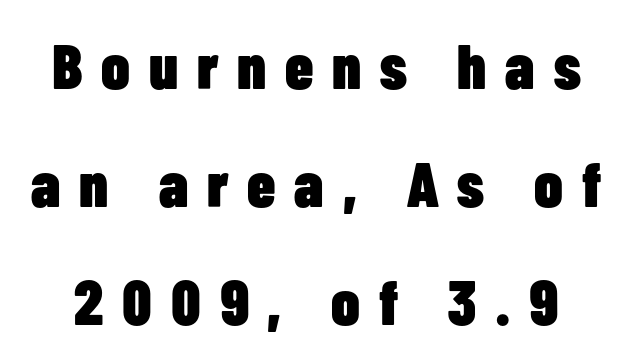
Look at the stroke-to-counter ratio: heavy, a bold. This rendering widens character spacing well past its baseline value. Spacing verdict: proportional, widths tailored to each character. The lettering holds an erect, upright posture throughout. Letters rest on an invisible, unmarked baseline. The face used here is a sans, in the tradition of grotesques and geometrics.
